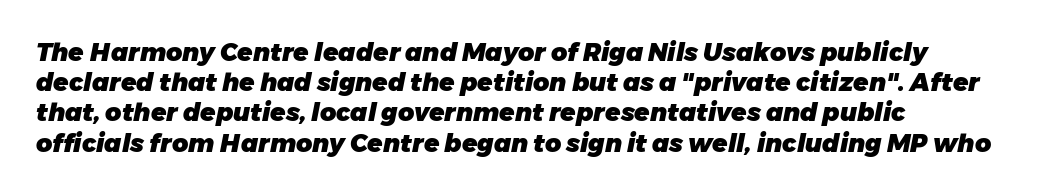
The baseline area is clear. The passage shown is emphatically bold. Characters are canted at an angle relative to the baseline's perpendicular. In terms of letterspacing, this is plain default setting. A student would call this left alignment; a typographer would say flush left, rag right.
